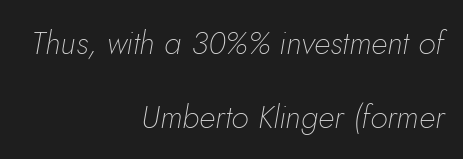
Does the copy run flush right? Yes — the right margin is perfectly even. Each letter keeps its own natural width here, so spacing adapts to shape. Tracking here is standard; glyphs follow each other at the usual distance. A clean baseline with only descenders dipping below it.
